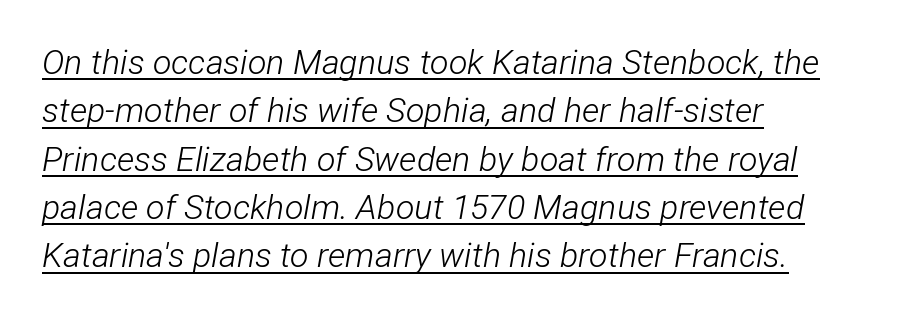
{"italic": "yes", "lean": "right", "slant_degrees": 12, "bold": "no", "weight": "light", "width": "condensed", "stroke_contrast": "low", "x_height": "medium", "monospaced": "no", "underline": "yes", "align": "left", "line_spacing": "normal", "line_spacing_ratio": 1.42, "letter_spacing": "normal", "letter_spacing_em": 0.0, "glyph_px": 34}
